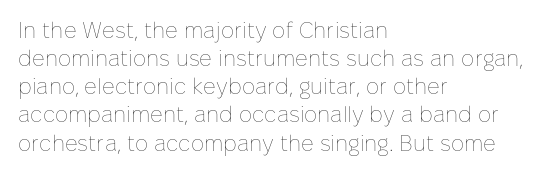
The image shows 22 px text type, upright; set left-aligned, normal line spacing (1.28x), normal letter spacing, not underlined.
